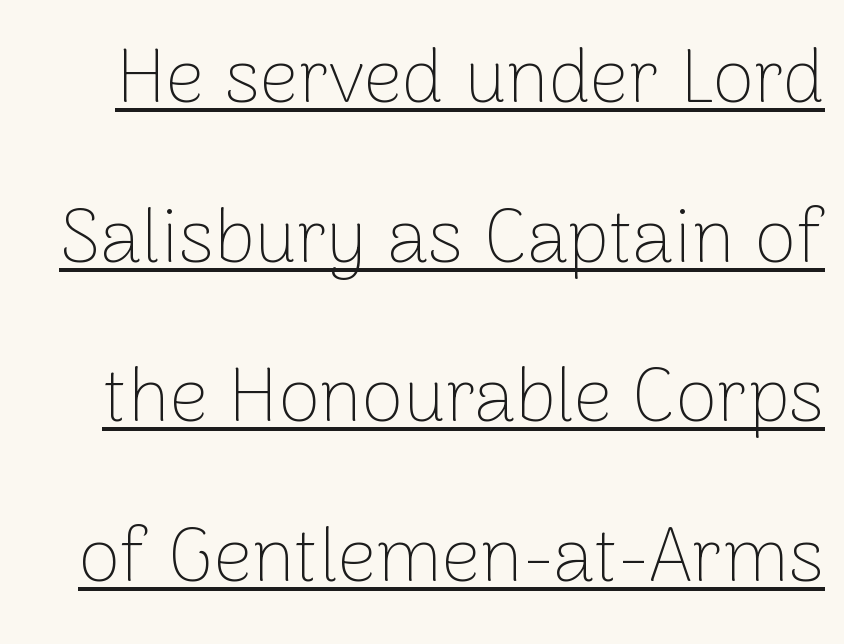
Q: Is the text bold? A: No.
Q: Is the text italic (slanted)? A: No, it is upright.
Q: Is the typeface a serif or a sans-serif typeface? A: Sans-serif.
Q: Is the text underlined? A: Yes.
Q: Is the spacing between letters normal or unusually wide? A: Normal.
Q: Is the spacing between lines tight, normal or loose? A: Loose.
Q: Width (condensed, normal, or wide)? A: Normal.
Q: Stroke contrast? A: Low.
Q: x-height? A: Medium.
Q: Monospaced? A: No.
